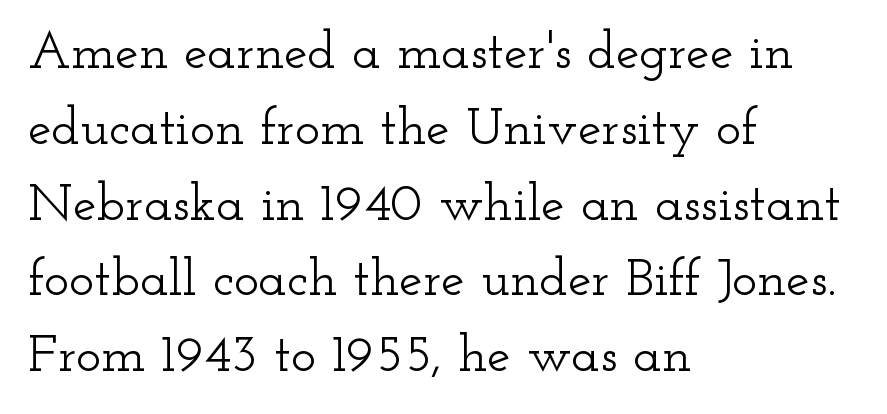
Q: Is the text italic (slanted)? A: No, it is upright.
Q: Is the typeface a serif or a sans-serif typeface? A: Serif.
Q: Is the text underlined? A: No.
Q: How is the paragraph aligned? A: Left-aligned.
Q: Is the spacing between letters normal or unusually wide? A: Normal.
Q: Is the spacing between lines tight, normal or loose? A: Normal.
Q: Width (condensed, normal, or wide)? A: Wide.
Q: Stroke contrast? A: Low.
Q: x-height? A: Small.
Q: Monospaced? A: No.
